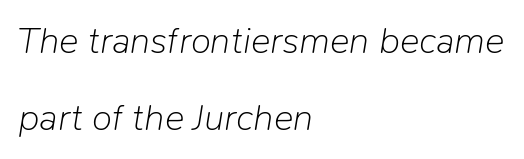
{"italic": "yes", "lean": "right", "slant_degrees": 9, "bold": "no", "weight": "light", "width": "normal", "stroke_contrast": "low", "x_height": "medium", "monospaced": "no", "underline": "no", "align": "left", "line_spacing": "loose", "line_spacing_ratio": 2.07, "letter_spacing": "normal", "letter_spacing_em": 0.0, "glyph_px": 37}
